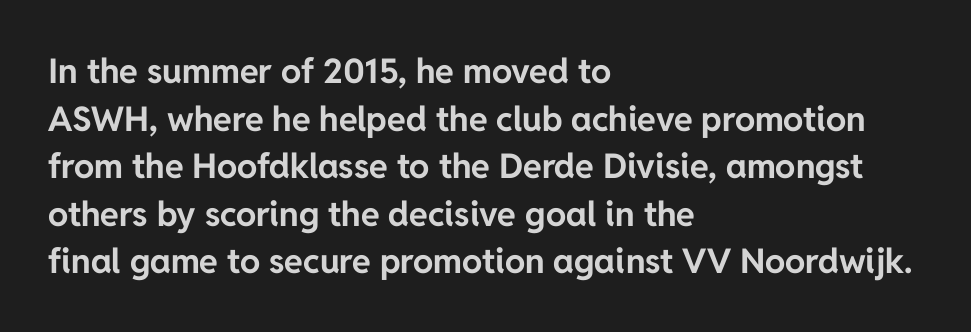
Spacing verdict: proportional, widths tailored to each character. Spacing between characters is what you'd get straight out of the box. Plenty of ink on the page — the face is bold. The typeface chosen for these lines omits serifs. The rows are spaced the way most documents space them. The rag falls on the right side of this text block.
